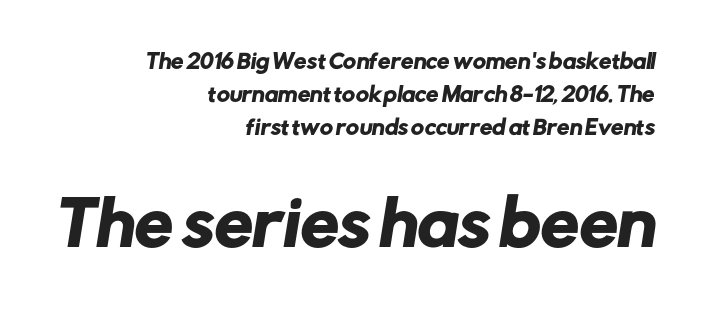
{"serif": "no", "width": "normal", "stroke_contrast": "low", "x_height": "medium", "monospaced": "no", "underline": "no", "align": "right", "line_spacing": "normal", "line_spacing_ratio": 1.64, "letter_spacing": "normal", "letter_spacing_em": 0.0, "larger_block": "second", "size_ratio": 3.05, "glyph_px": 61}
